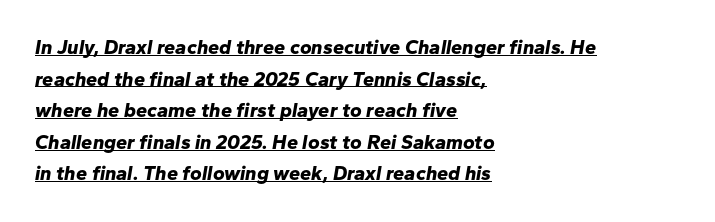
{"italic": "yes", "lean": "right", "slant_degrees": 10, "bold": "yes", "underline": "yes", "align": "left", "line_spacing": "normal", "line_spacing_ratio": 1.58, "letter_spacing": "normal", "letter_spacing_em": 0.0, "glyph_px": 20}
